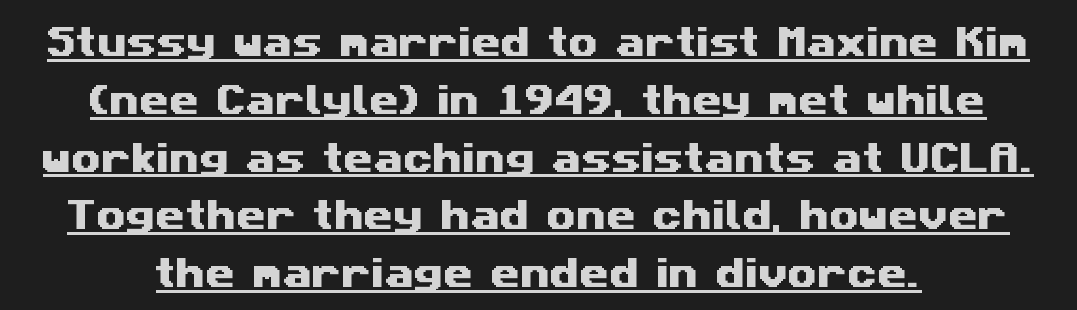
These lines are composed in type without serifs. Nothing unusual about the tracking: characters are spaced as the font intends. Vertical spacing — default. A baseline rule has been typeset under these characters. The passage shown is typed in a proportional face where columns would drift.
